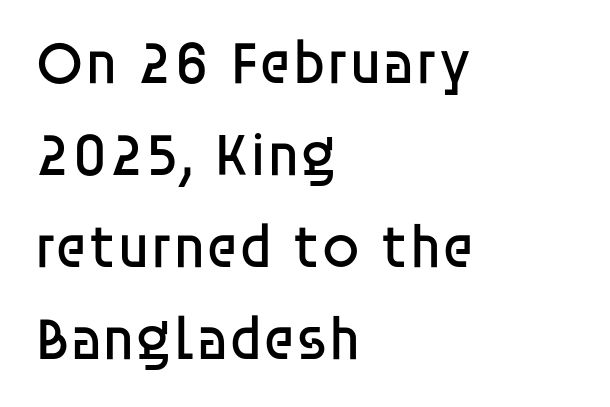
Q: Is the text bold? A: No.
Q: Is the text italic (slanted)? A: No, it is upright.
Q: Is the typeface a serif or a sans-serif typeface? A: Sans-serif.
Q: Is the text underlined? A: No.
Q: How is the paragraph aligned? A: Left-aligned.
Q: Is the spacing between letters normal or unusually wide? A: Normal.
Q: Is the spacing between lines tight, normal or loose? A: Normal.
Q: Width (condensed, normal, or wide)? A: Normal.
Q: Stroke contrast? A: Low.
Q: x-height? A: Large.
Q: Monospaced? A: No.
